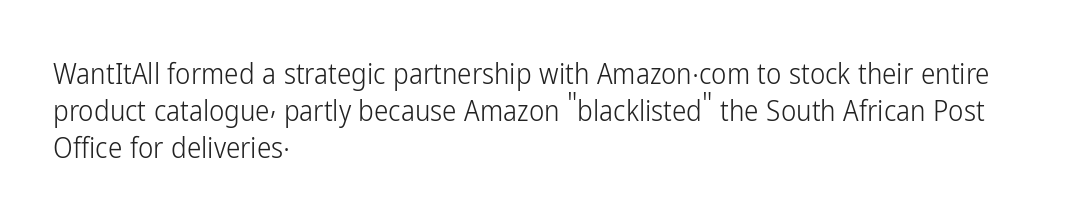
Characters remain perfectly vertical along every line. Think standard paragraph weight, or any step lighter than that. Letters rest on an invisible, unmarked baseline. The face used here is a sans, in the tradition of grotesques and geometrics.
